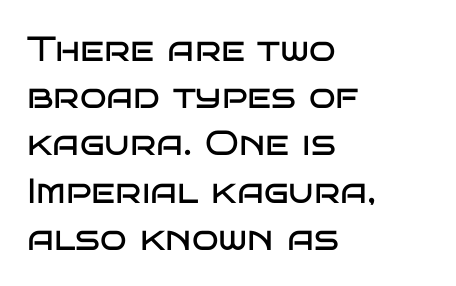
{"serif": "no", "italic": "no", "bold": "no", "weight": "regular", "width": "wide", "stroke_contrast": "low", "x_height": "large", "monospaced": "no", "underline": "no", "align": "left", "line_spacing": "normal", "line_spacing_ratio": 1.35, "letter_spacing": "normal", "letter_spacing_em": 0.0, "glyph_px": 35}
